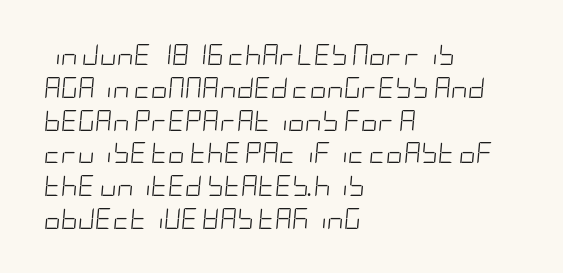
Observe the ordinary spacing: letters are neighbours, not strangers. Style check: oblique. These glyphs show unthickened strokes, regular width or finer. One glance says typical: line gaps are just what's usual. The strip under each line holds only bare page. Each line starts at the same left margin while the right side varies.
